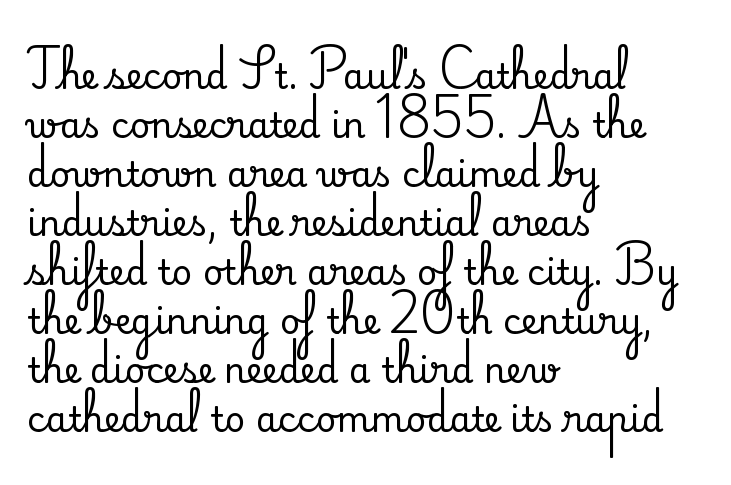
The image shows 35 px serif type, upright; set left-aligned, normal line spacing (1.4x), normal letter spacing, not underlined; medium stroke contrast and a small x-height.
